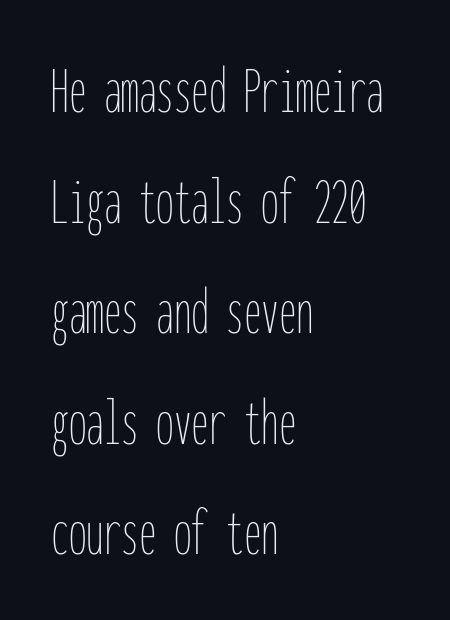
Q: Is the text bold? A: No.
Q: Is the text italic (slanted)? A: No, it is upright.
Q: Is the text underlined? A: No.
Q: How is the paragraph aligned? A: Left-aligned.
Q: Is the spacing between letters normal or unusually wide? A: Normal.
Q: Is the spacing between lines tight, normal or loose? A: Normal.
Q: Width (condensed, normal, or wide)? A: Condensed.
Q: Stroke contrast? A: Low.
Q: x-height? A: Medium.
Q: Monospaced? A: Yes.
